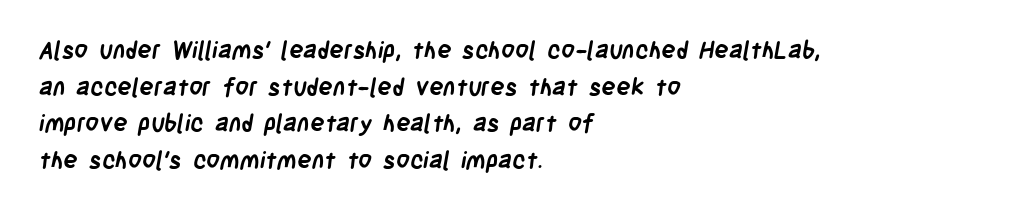
{"bold": "yes", "underline": "no", "align": "left", "line_spacing": "normal", "line_spacing_ratio": 1.53, "letter_spacing": "normal", "letter_spacing_em": 0.0, "glyph_px": 24}
